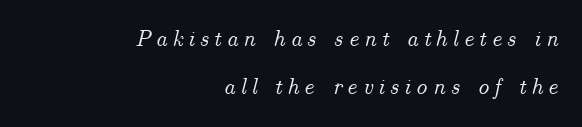
{"italic": "yes", "lean": "right", "slant_degrees": 14, "underline": "no", "align": "right", "line_spacing": "loose", "line_spacing_ratio": 2.08, "letter_spacing": "wide", "letter_spacing_em": 0.21, "glyph_px": 23}
